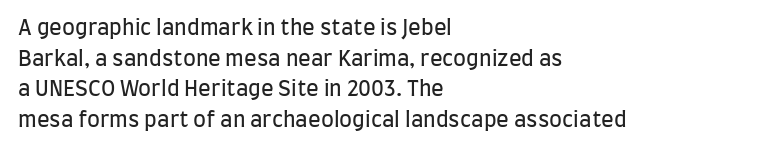
The strip under each line holds only bare page. The lines in this sample share a left origin and differ only in where they stop. The block of text has a typical density, with ordinary space between rows. A typesetter would call this zero additional tracking. Each stroke keeps to a modest, everyday thickness or less. Style check: upright.
